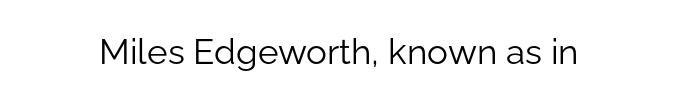
{"serif": "no", "italic": "no", "bold": "no", "weight": "light", "width": "normal", "stroke_contrast": "low", "x_height": "medium", "monospaced": "no", "underline": "no", "letter_spacing": "normal", "letter_spacing_em": 0.0, "glyph_px": 35}
